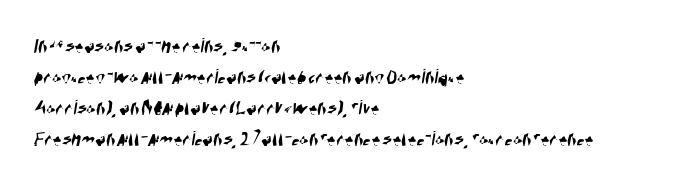
The image shows 22 px text type; set left-aligned, normal line spacing (1.41x), normal letter spacing, not underlined.
